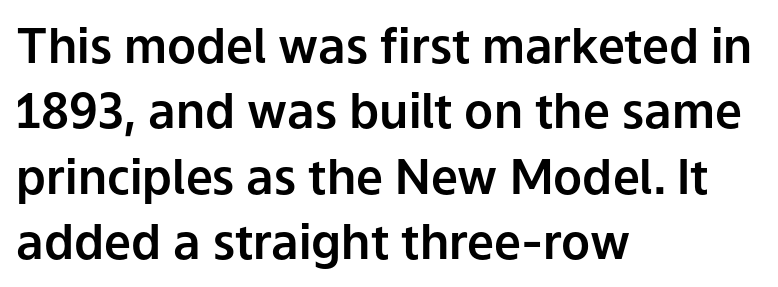
Q: Is the text italic (slanted)? A: No, it is upright.
Q: Is the typeface a serif or a sans-serif typeface? A: Sans-serif.
Q: Is the text underlined? A: No.
Q: How is the paragraph aligned? A: Left-aligned.
Q: Is the spacing between letters normal or unusually wide? A: Normal.
Q: Is the spacing between lines tight, normal or loose? A: Normal.
Q: Width (condensed, normal, or wide)? A: Normal.
Q: Stroke contrast? A: Low.
Q: x-height? A: Medium.
Q: Monospaced? A: No.
